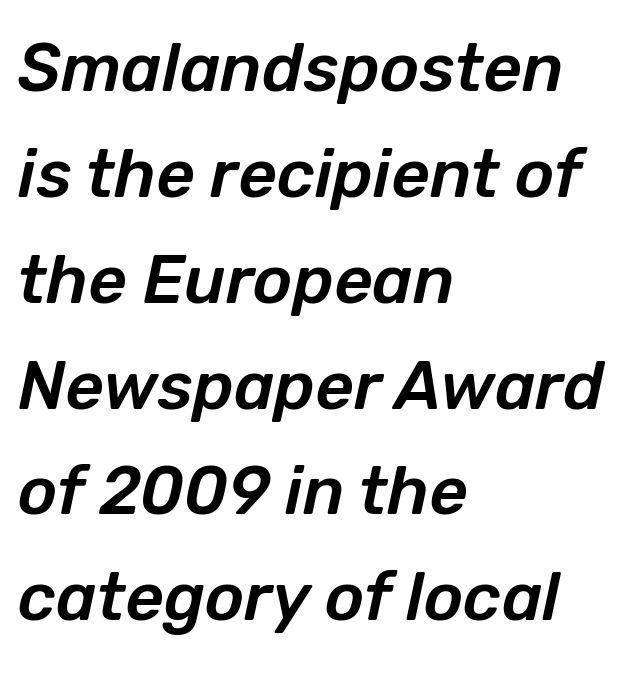
{"italic": "yes", "lean": "right", "slant_degrees": 12, "width": "normal", "stroke_contrast": "low", "x_height": "medium", "monospaced": "no", "underline": "no", "align": "left", "line_spacing": "normal", "line_spacing_ratio": 1.58, "letter_spacing": "normal", "letter_spacing_em": 0.0, "glyph_px": 67}
